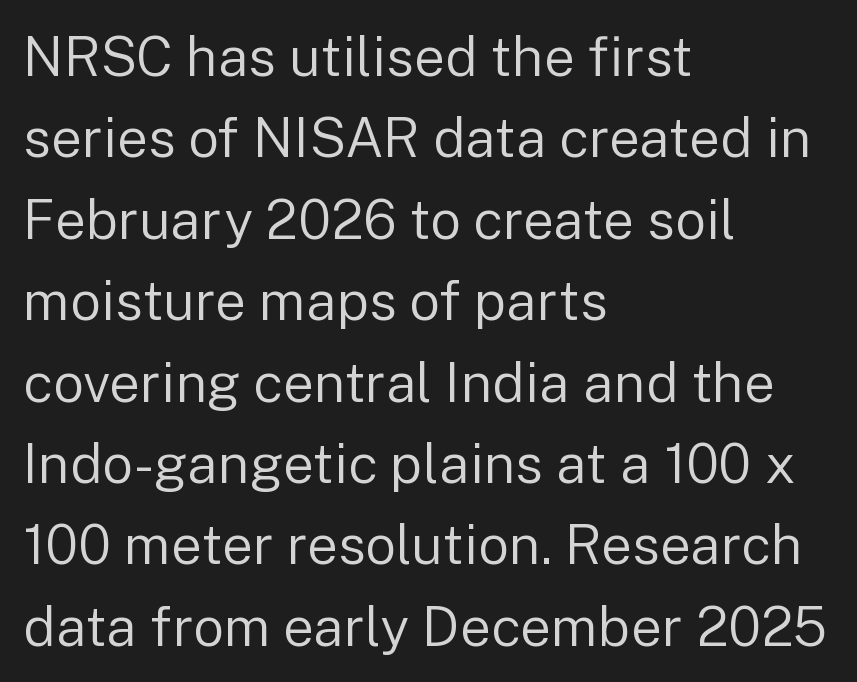
Q: Is the text bold? A: No.
Q: Is the text italic (slanted)? A: No, it is upright.
Q: Is the typeface a serif or a sans-serif typeface? A: Sans-serif.
Q: Is the text underlined? A: No.
Q: How is the paragraph aligned? A: Left-aligned.
Q: Is the spacing between letters normal or unusually wide? A: Normal.
Q: Is the spacing between lines tight, normal or loose? A: Normal.
Q: Width (condensed, normal, or wide)? A: Normal.
Q: Stroke contrast? A: Low.
Q: x-height? A: Medium.
Q: Monospaced? A: No.
